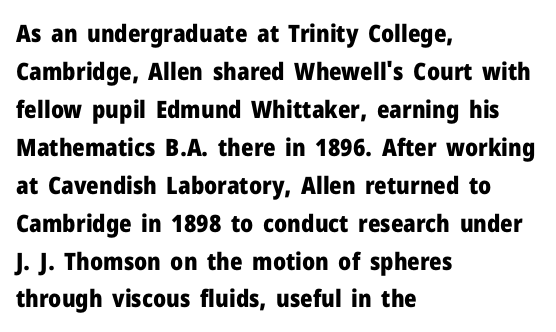
Q: Is the text bold? A: Yes.
Q: Is the text italic (slanted)? A: No, it is upright.
Q: Is the text underlined? A: No.
Q: How is the paragraph aligned? A: Left-aligned.
Q: Is the spacing between letters normal or unusually wide? A: Normal.
Q: Is the spacing between lines tight, normal or loose? A: Normal.
